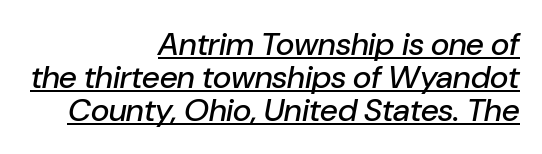
Q: Is the text italic (slanted)? A: Yes, it leans right by about 10 degrees.
Q: Is the text underlined? A: Yes.
Q: How is the paragraph aligned? A: Right-aligned.
Q: Is the spacing between letters normal or unusually wide? A: Normal.
Q: Is the spacing between lines tight, normal or loose? A: Tight.
Q: Width (condensed, normal, or wide)? A: Normal.
Q: Stroke contrast? A: Low.
Q: x-height? A: Medium.
Q: Monospaced? A: No.
